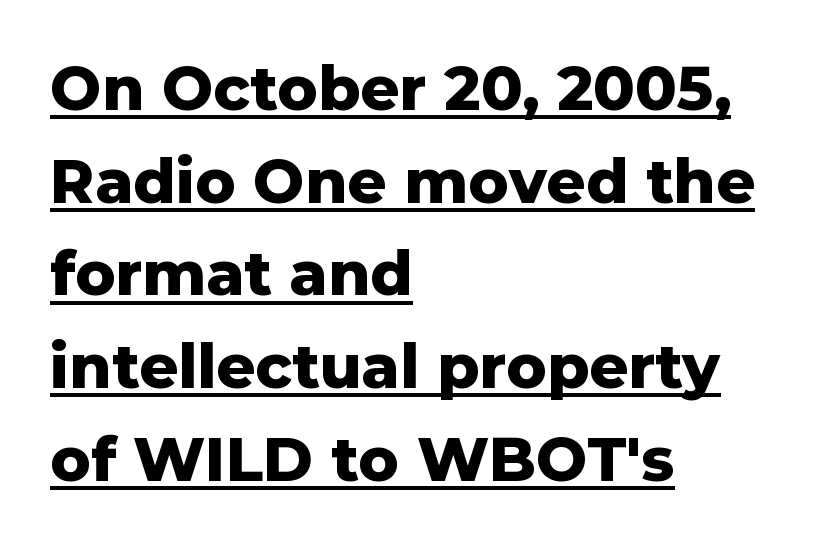
The image shows 61 px heavy sans-serif type, upright; set left-aligned, normal line spacing (1.52x), normal letter spacing, underlined; low stroke contrast and a medium x-height.
